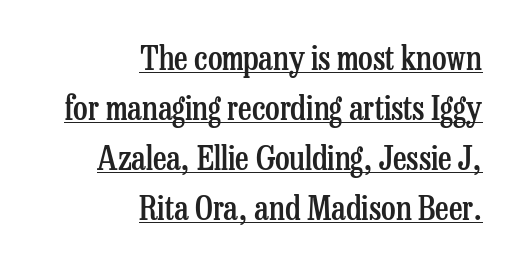
The image shows 33 px semibold, condensed serif type, upright; set right-aligned, normal line spacing (1.52x), normal letter spacing, underlined; low stroke contrast and a medium x-height.
